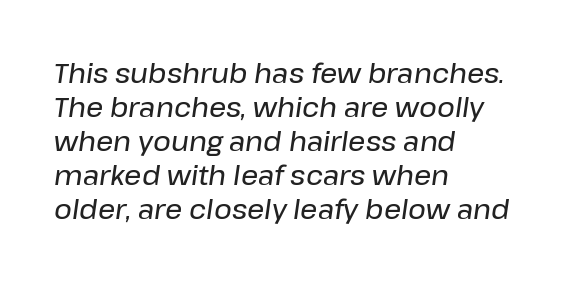
Q: Is the text italic (slanted)? A: Yes, it leans right by about 8 degrees.
Q: Is the text underlined? A: No.
Q: How is the paragraph aligned? A: Left-aligned.
Q: Is the spacing between letters normal or unusually wide? A: Normal.
Q: Is the spacing between lines tight, normal or loose? A: Normal.
